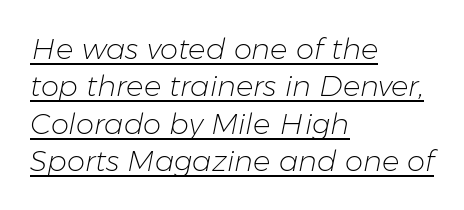
Q: Is the text bold? A: No.
Q: Is the text italic (slanted)? A: Yes, it leans right by about 11 degrees.
Q: Is the text underlined? A: Yes.
Q: How is the paragraph aligned? A: Left-aligned.
Q: Is the spacing between letters normal or unusually wide? A: Normal.
Q: Is the spacing between lines tight, normal or loose? A: Normal.
Q: Width (condensed, normal, or wide)? A: Normal.
Q: Stroke contrast? A: Low.
Q: x-height? A: Medium.
Q: Monospaced? A: No.
